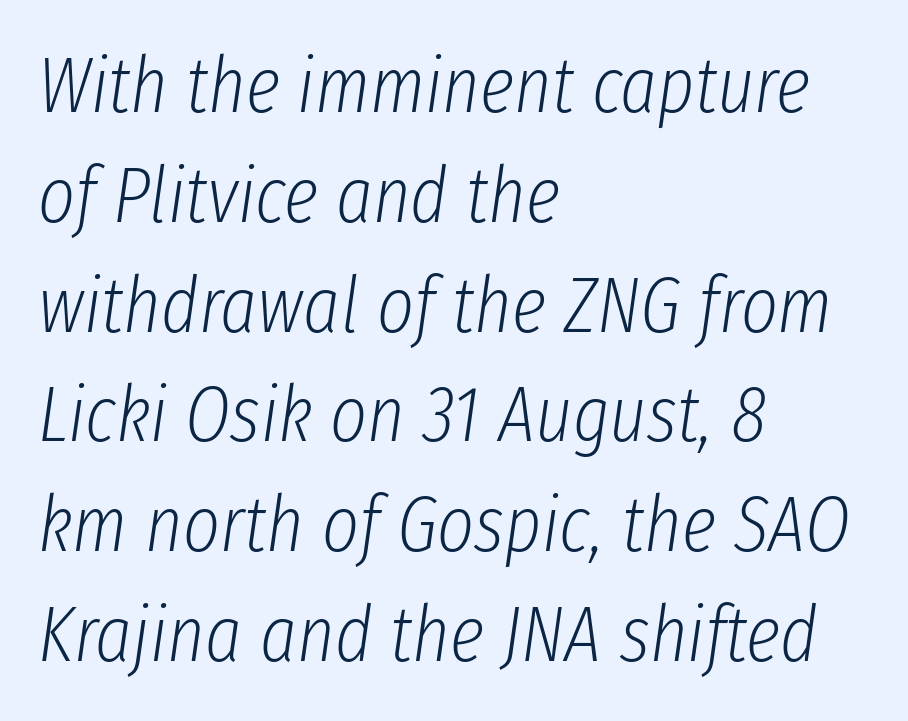
Q: Is the text bold? A: No.
Q: Is the text italic (slanted)? A: Yes, it leans right by about 8 degrees.
Q: Is the text underlined? A: No.
Q: How is the paragraph aligned? A: Left-aligned.
Q: Is the spacing between letters normal or unusually wide? A: Normal.
Q: Is the spacing between lines tight, normal or loose? A: Normal.
Q: Width (condensed, normal, or wide)? A: Condensed.
Q: Stroke contrast? A: Low.
Q: x-height? A: Medium.
Q: Monospaced? A: No.
